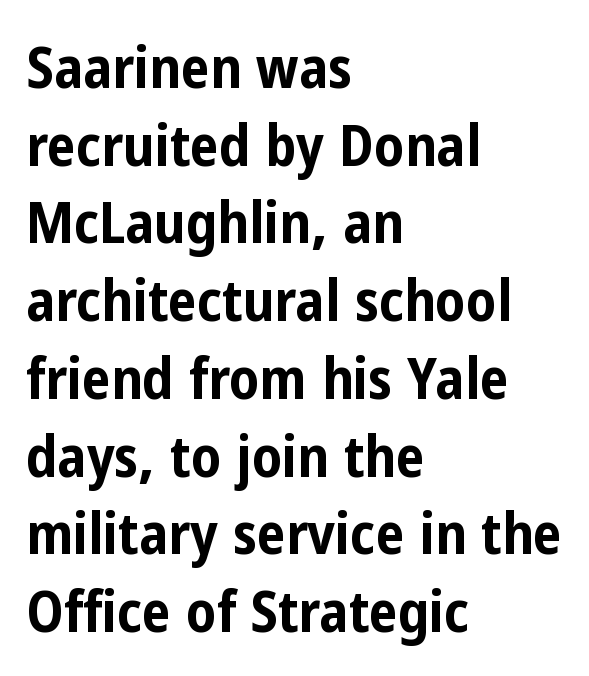
Anything drawn beneath the words? Only blank space. Character widths vary here, with narrow letters taking less room than wide ones. The lines sit at an ordinary, default distance from one another. Unlike a traditional serif, this face leaves its strokes unadorned. Compared with a centered layout, this one pins lines to the left instead. Typographic density is high because the face is bold.
